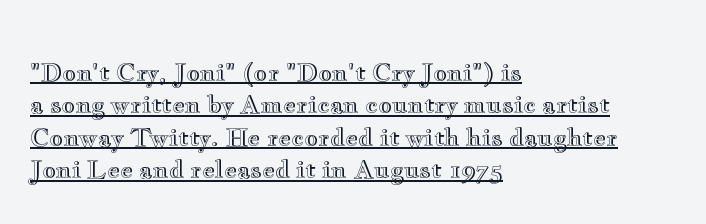
{"italic": "no", "underline": "yes", "align": "left", "line_spacing": "normal", "line_spacing_ratio": 1.35, "letter_spacing": "normal", "letter_spacing_em": 0.0, "glyph_px": 24}
